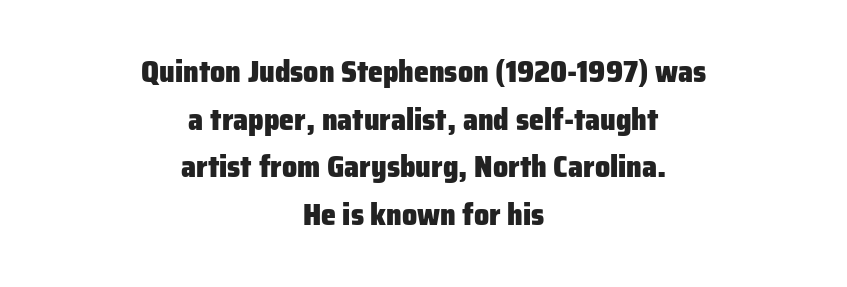
{"serif": "no", "italic": "no", "bold": "yes", "weight": "heavy", "width": "normal", "stroke_contrast": "low", "x_height": "medium", "monospaced": "no", "underline": "no", "align": "center", "line_spacing": "normal", "line_spacing_ratio": 1.59, "letter_spacing": "normal", "letter_spacing_em": 0.0, "glyph_px": 30}
